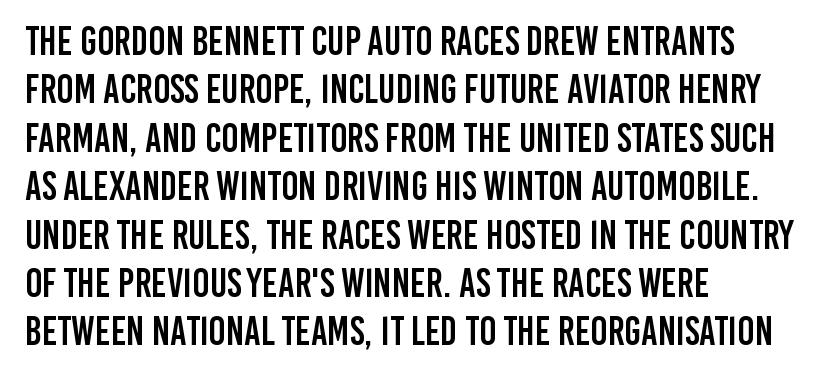
Q: Is the text italic (slanted)? A: No, it is upright.
Q: Is the typeface a serif or a sans-serif typeface? A: Sans-serif.
Q: Is the text underlined? A: No.
Q: How is the paragraph aligned? A: Left-aligned.
Q: Is the spacing between letters normal or unusually wide? A: Normal.
Q: Width (condensed, normal, or wide)? A: Condensed.
Q: Stroke contrast? A: Low.
Q: x-height? A: Large.
Q: Monospaced? A: No.
